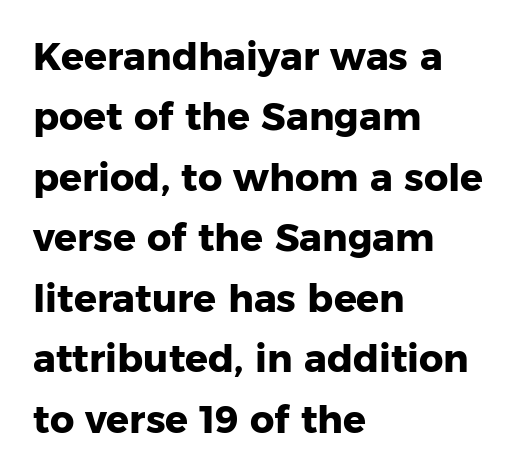
Q: Is the text bold? A: Yes.
Q: Is the text italic (slanted)? A: No, it is upright.
Q: Is the typeface a serif or a sans-serif typeface? A: Sans-serif.
Q: Is the text underlined? A: No.
Q: How is the paragraph aligned? A: Left-aligned.
Q: Is the spacing between letters normal or unusually wide? A: Normal.
Q: Is the spacing between lines tight, normal or loose? A: Normal.
Q: Width (condensed, normal, or wide)? A: Normal.
Q: Stroke contrast? A: Low.
Q: x-height? A: Medium.
Q: Monospaced? A: No.
